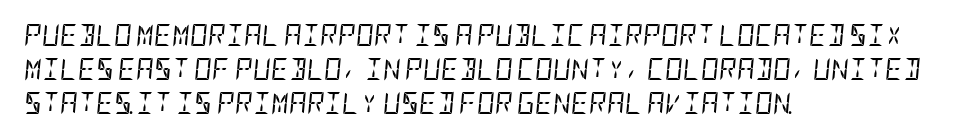
{"italic": "yes", "lean": "right", "slant_degrees": 5, "bold": "no", "underline": "no", "align": "left", "line_spacing": "normal", "line_spacing_ratio": 1.54, "letter_spacing": "normal", "letter_spacing_em": 0.0, "glyph_px": 22}
